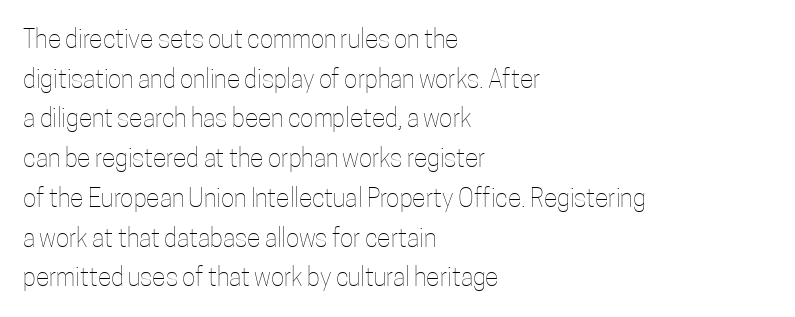
No italicization has been applied; the sample stays upright. Which margin do the lines hug? The left one — the right edge is uneven. Interline gaps are of average width in this sample. Descender tails drop into unmarked territory.
